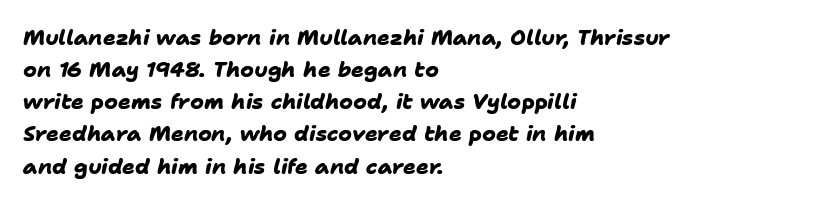
Q: Is the text bold? A: Yes.
Q: Is the text underlined? A: No.
Q: How is the paragraph aligned? A: Left-aligned.
Q: Is the spacing between letters normal or unusually wide? A: Normal.
Q: Is the spacing between lines tight, normal or loose? A: Normal.
